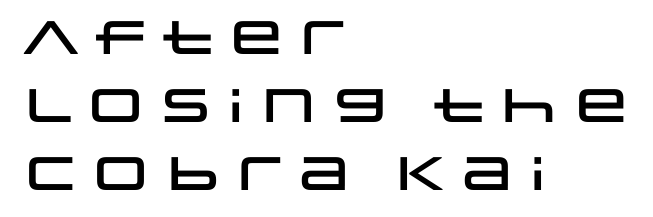
The image shows 47 px wide sans-serif type, upright; set left-aligned, normal line spacing (1.45x), normal letter spacing, not underlined; low stroke contrast and a large x-height.
